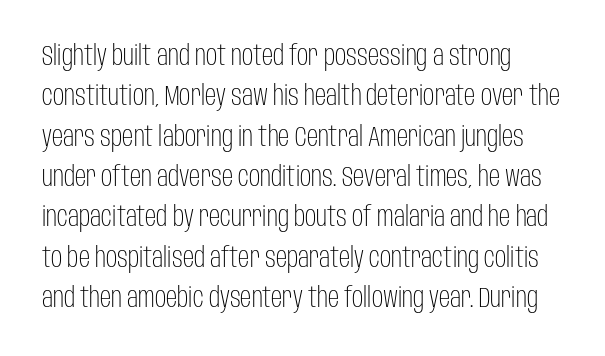
The rendering shows plain stroke endings on the letterforms — a sans-serif design. This reads as an unemphasized weight, regular at the heaviest. A typesetter would call this proportional, since set widths differ per character. Look at the tracking — it's just the regular setting, nothing added. The axis of the letterforms is exactly vertical.
